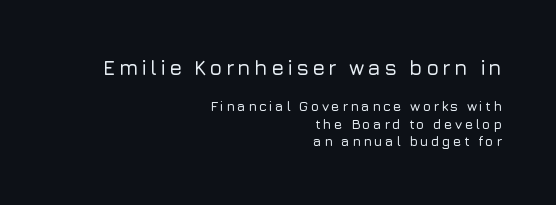
The image shows 21 px text type, upright; set right-aligned, normal line spacing (1.25x), not underlined; the first (top) block is 1.5x larger.
